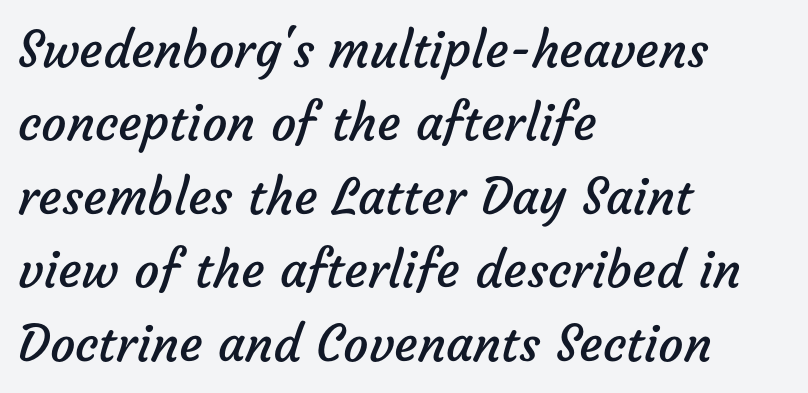
{"serif": "no", "bold": "no", "weight": "regular", "width": "normal", "stroke_contrast": "low", "x_height": "medium", "monospaced": "no", "underline": "no", "align": "left", "line_spacing": "normal", "line_spacing_ratio": 1.47, "letter_spacing": "normal", "letter_spacing_em": 0.0, "glyph_px": 50}
